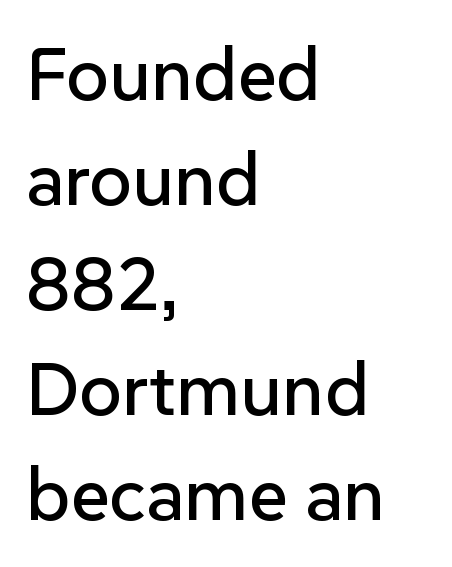
{"serif": "no", "italic": "no", "width": "normal", "stroke_contrast": "low", "x_height": "medium", "monospaced": "no", "underline": "no", "align": "left", "line_spacing": "normal", "line_spacing_ratio": 1.4, "letter_spacing": "normal", "letter_spacing_em": 0.0, "glyph_px": 75}
